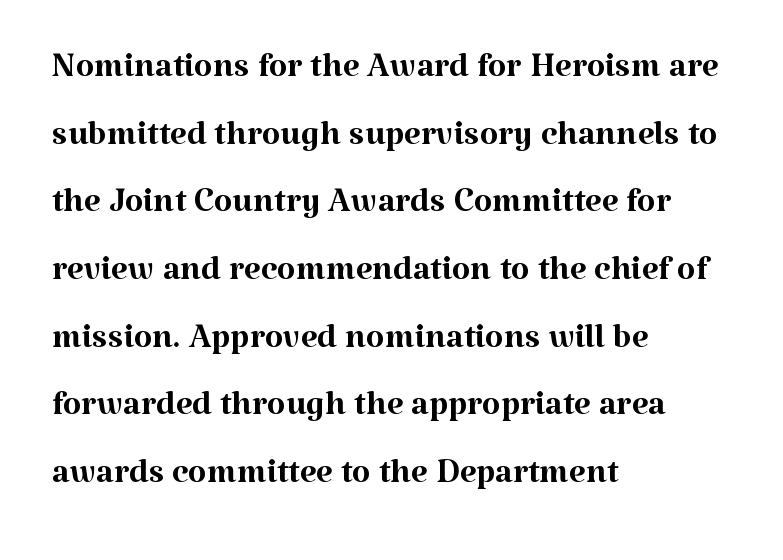
{"serif": "yes", "italic": "no", "bold": "no", "weight": "regular", "width": "normal", "stroke_contrast": "medium", "x_height": "medium", "monospaced": "no", "underline": "no", "align": "left", "line_spacing": "normal", "line_spacing_ratio": 1.41, "letter_spacing": "normal", "letter_spacing_em": 0.0, "glyph_px": 48}
